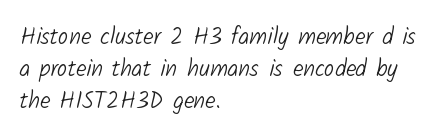
The line-height multiplier appears to be the usual default. The line texture is even and compact thanks to regular tracking. Compared with a typical body face, this is equally light or lighter still. The setting favours the left margin, as ordinary paragraphs usually do. The specimen omits any rule beneath the text block's lines.
